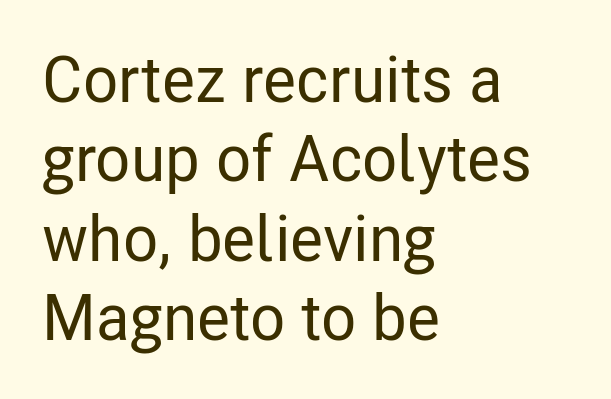
The image shows 64 px condensed sans-serif type, upright; set left-aligned, line spacing 1.24x, normal letter spacing, not underlined; low stroke contrast and a medium x-height.
